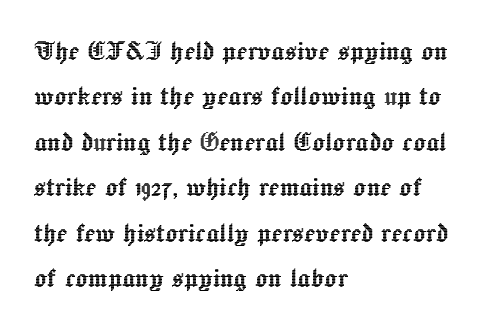
{"italic": "no", "width": "normal", "x_height": "medium", "monospaced": "no", "underline": "no", "align": "left", "line_spacing": "normal", "line_spacing_ratio": 1.42, "letter_spacing": "normal", "letter_spacing_em": 0.0, "glyph_px": 32}
